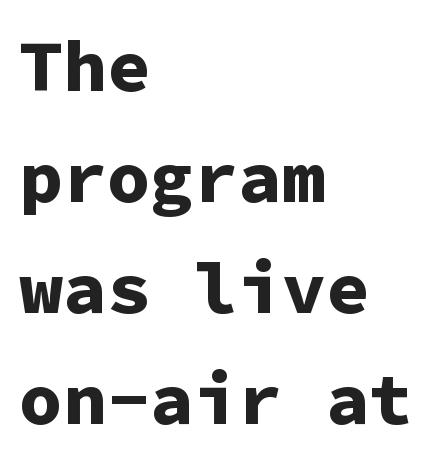
{"serif": "no", "italic": "no", "bold": "yes", "weight": "bold", "width": "normal", "stroke_contrast": "low", "x_height": "medium", "monospaced": "yes", "underline": "no", "align": "left", "line_spacing": "normal", "line_spacing_ratio": 1.52, "letter_spacing": "normal", "letter_spacing_em": 0.0, "glyph_px": 73}
